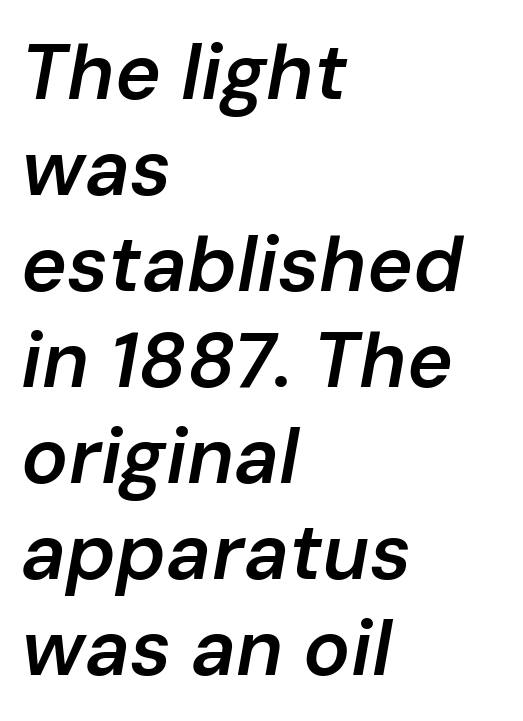
The image shows 78 px semibold type, italic (leaning right); set left-aligned, line spacing 1.23x, normal letter spacing, not underlined; low stroke contrast and a medium x-height.
